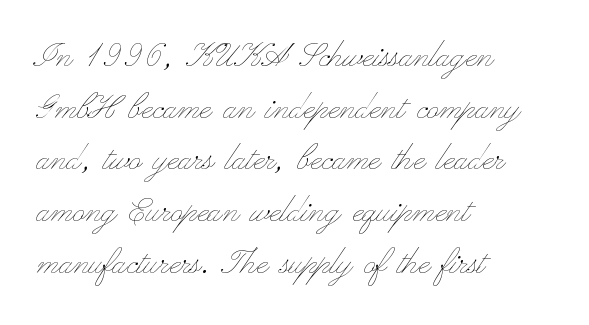
Q: Is the text bold? A: No.
Q: Is the text italic (slanted)? A: Yes.
Q: Is the text underlined? A: No.
Q: How is the paragraph aligned? A: Left-aligned.
Q: Is the spacing between letters normal or unusually wide? A: Normal.
Q: Is the spacing between lines tight, normal or loose? A: Normal.
Q: Width (condensed, normal, or wide)? A: Wide.
Q: Stroke contrast? A: Low.
Q: x-height? A: Small.
Q: Monospaced? A: No.
